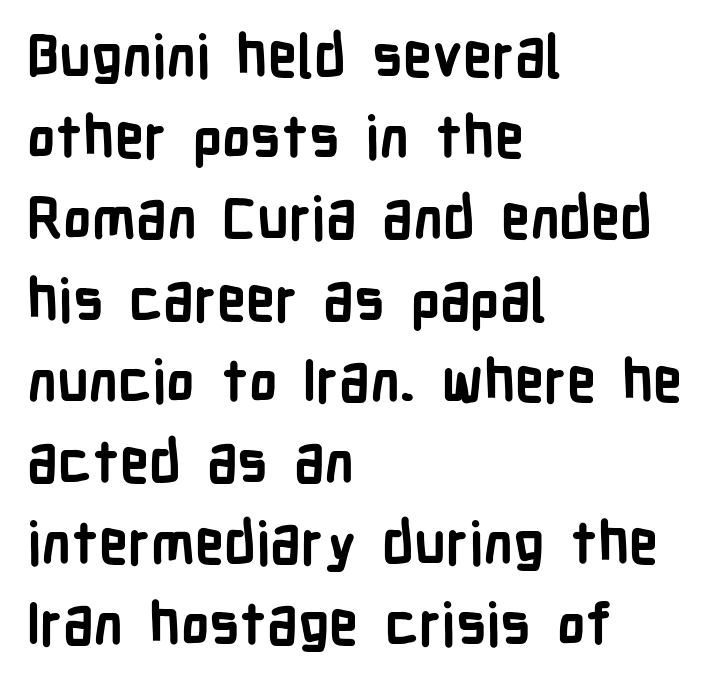
Q: Is the text bold? A: Yes.
Q: Is the text italic (slanted)? A: No, it is upright.
Q: Is the typeface a serif or a sans-serif typeface? A: Sans-serif.
Q: Is the text underlined? A: No.
Q: How is the paragraph aligned? A: Left-aligned.
Q: Is the spacing between letters normal or unusually wide? A: Normal.
Q: Is the spacing between lines tight, normal or loose? A: Normal.
Q: Width (condensed, normal, or wide)? A: Condensed.
Q: Stroke contrast? A: Low.
Q: x-height? A: Medium.
Q: Monospaced? A: No.
